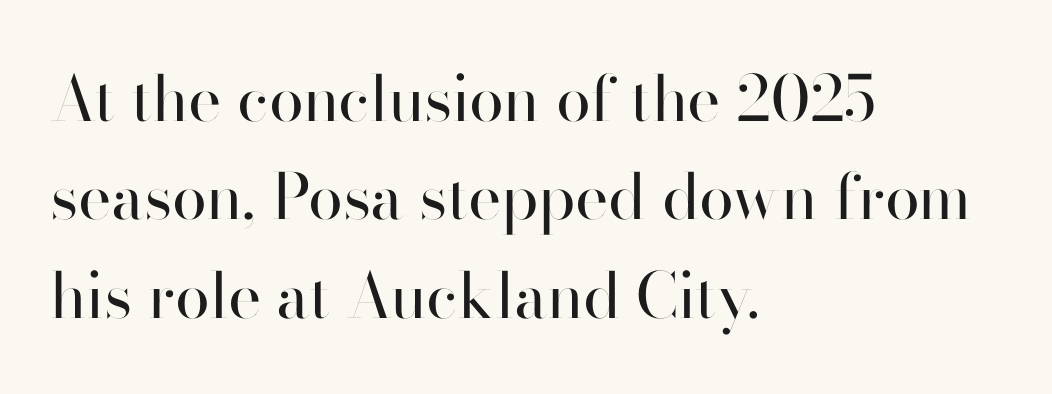
Q: Is the text bold? A: No.
Q: Is the text italic (slanted)? A: No, it is upright.
Q: Is the typeface a serif or a sans-serif typeface? A: Sans-serif.
Q: Is the text underlined? A: No.
Q: How is the paragraph aligned? A: Left-aligned.
Q: Is the spacing between letters normal or unusually wide? A: Normal.
Q: Is the spacing between lines tight, normal or loose? A: Normal.
Q: Width (condensed, normal, or wide)? A: Normal.
Q: Stroke contrast? A: High.
Q: x-height? A: Small.
Q: Monospaced? A: No.
